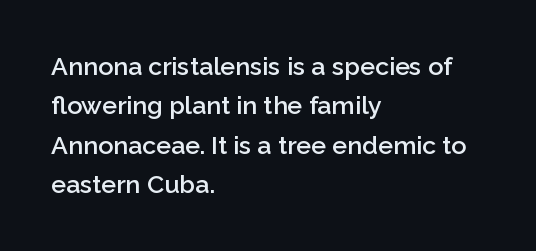
Underlining? Definitely not there. This sample uses plain, unmodified letter spacing. Is there any slant? The stems are plumb. A classic flush-left, rag-right setting is used for this passage.
